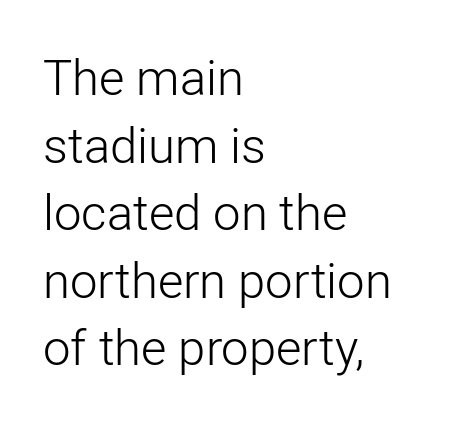
Q: Is the text bold? A: No.
Q: Is the text italic (slanted)? A: No, it is upright.
Q: Is the typeface a serif or a sans-serif typeface? A: Sans-serif.
Q: Is the text underlined? A: No.
Q: How is the paragraph aligned? A: Left-aligned.
Q: Is the spacing between letters normal or unusually wide? A: Normal.
Q: Is the spacing between lines tight, normal or loose? A: Normal.
Q: Width (condensed, normal, or wide)? A: Normal.
Q: Stroke contrast? A: Low.
Q: x-height? A: Medium.
Q: Monospaced? A: No.
